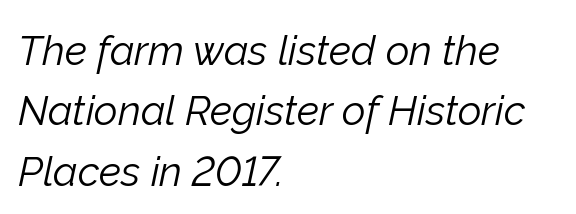
Q: Is the text bold? A: No.
Q: Is the text italic (slanted)? A: Yes, it leans right by about 12 degrees.
Q: Is the text underlined? A: No.
Q: How is the paragraph aligned? A: Left-aligned.
Q: Is the spacing between letters normal or unusually wide? A: Normal.
Q: Is the spacing between lines tight, normal or loose? A: Normal.
Q: Width (condensed, normal, or wide)? A: Normal.
Q: Stroke contrast? A: Low.
Q: x-height? A: Medium.
Q: Monospaced? A: No.
